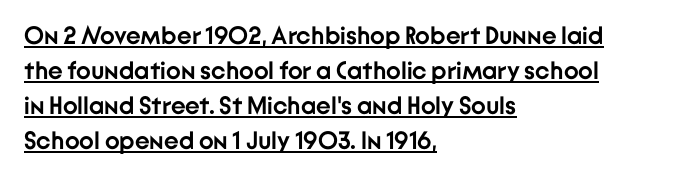
{"italic": "no", "bold": "yes", "underline": "yes", "align": "left", "line_spacing": "normal", "line_spacing_ratio": 1.4, "letter_spacing": "normal", "letter_spacing_em": 0.0, "glyph_px": 25}
